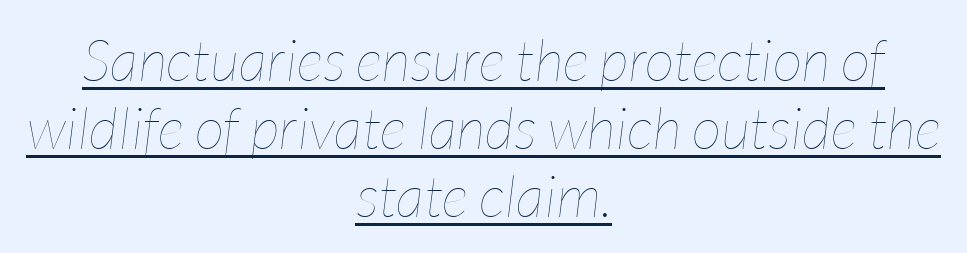
The passage shown leans; its letterforms are oblique. This rendering uses center alignment, leaving both contours irregular but symmetric. Spacing between characters is what you'd get straight out of the box. The face used here is proportionally spaced, like ordinary book or web type. Looks like someone drew a line under every word here. The characters are drawn with everyday or finer stroke widths.
